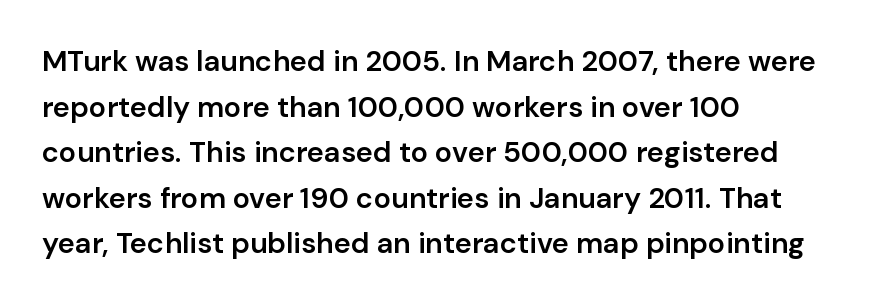
Q: Is the text bold? A: Semi-bold.
Q: Is the text italic (slanted)? A: No, it is upright.
Q: Is the typeface a serif or a sans-serif typeface? A: Sans-serif.
Q: Is the text underlined? A: No.
Q: How is the paragraph aligned? A: Left-aligned.
Q: Is the spacing between letters normal or unusually wide? A: Normal.
Q: Is the spacing between lines tight, normal or loose? A: Normal.
Q: Width (condensed, normal, or wide)? A: Normal.
Q: Stroke contrast? A: Low.
Q: x-height? A: Medium.
Q: Monospaced? A: No.
